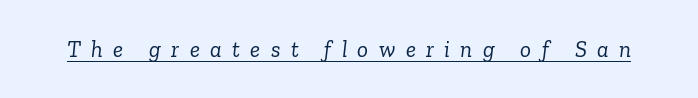
Is this a heavy cut? Hardly; it is regular or lighter. These lines were composed using italics. Loose tracking; the words dissolve into strings of separated letters. A rule runs beneath these lines of type.
